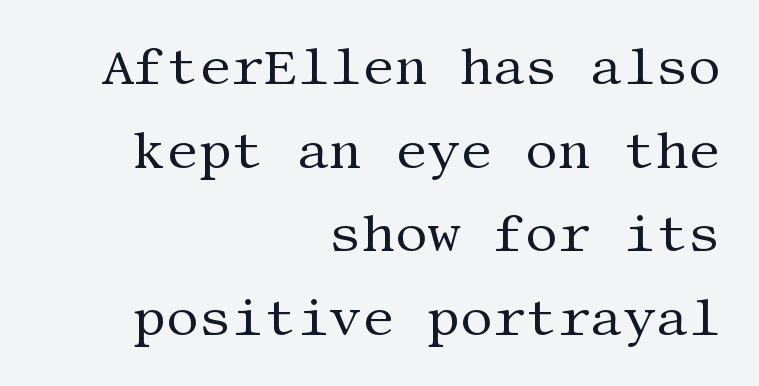
Nope, not italic — everything's standing straight. Rule under the text: the space is simply empty. Normally led — the rows are evenly, conventionally spaced. Each word holds together tightly as a unit, with standard inter-letter gaps.
